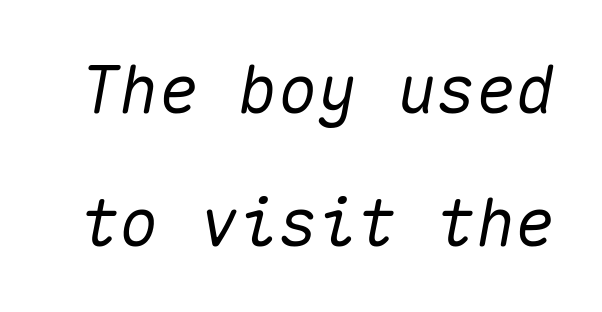
Do the characters align in a grid? Yes, the font is monospaced. The lines are spread far apart with generous leading. Lines of text with bare space underneath. Characters follow at the spacing the type designer built in. Yep, that's italic — everything's leaning.
